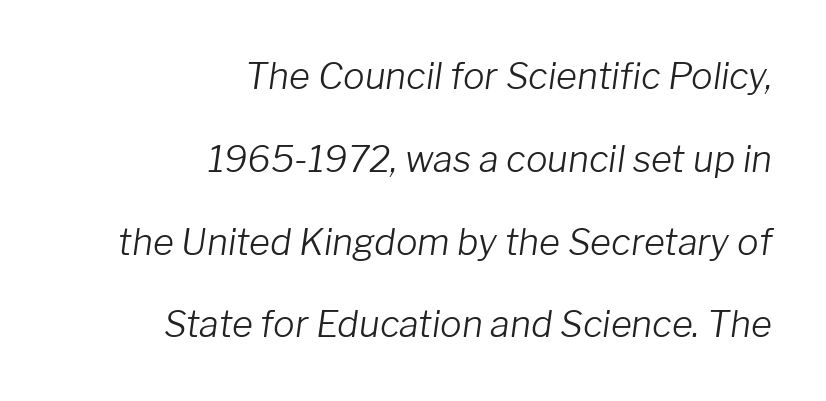
The image shows 36 px light type, italic (leaning right); set right-aligned, loose line spacing (2.3x), normal letter spacing, not underlined; low stroke contrast and a medium x-height.
